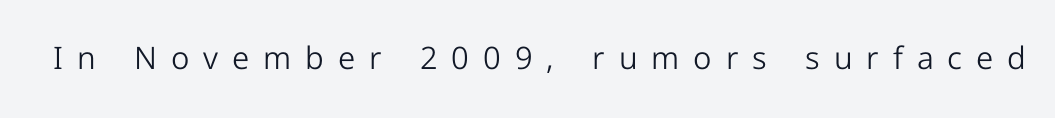
Font category for this specimen: sans-serif. The gaps between neighbouring characters are conspicuously large. The passage shown is typed in a proportional face where columns would drift. Clear beneath every line of the passage. The typography opts for an upright posture over an oblique one.
